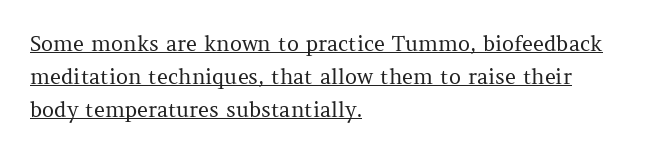
The image shows 21 px text type, upright; set left-aligned, normal line spacing (1.58x), normal letter spacing, underlined.
